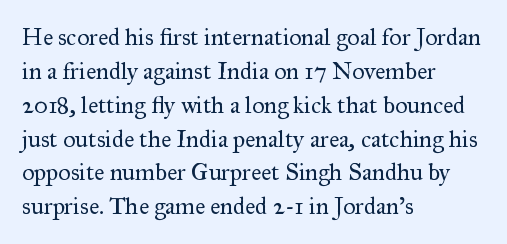
Decoration check: the copy has no underline. Teacher's note: observe the even left margin — that is flush-left alignment. Interline gaps are of average width in this sample. No chunkiness to these letters — they're not bold. These lines were composed using upright roman letters.
